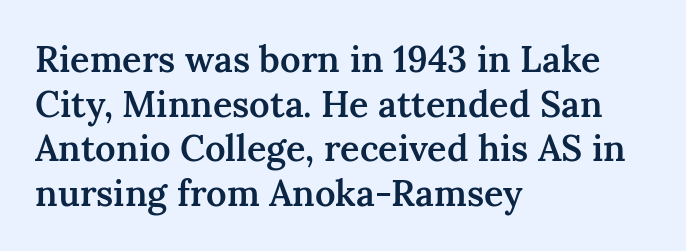
No extra tracking has been applied to these lines. I'd call this a serif setting — the letters wear small feet. Its strokes are somewhat broadened, the hallmark of semibold type. The ragged edge is on the right, which tells us the setting is flush left. Does the lettering tilt? It doesn't — this is upright. This rendering features lettering with no underline.
